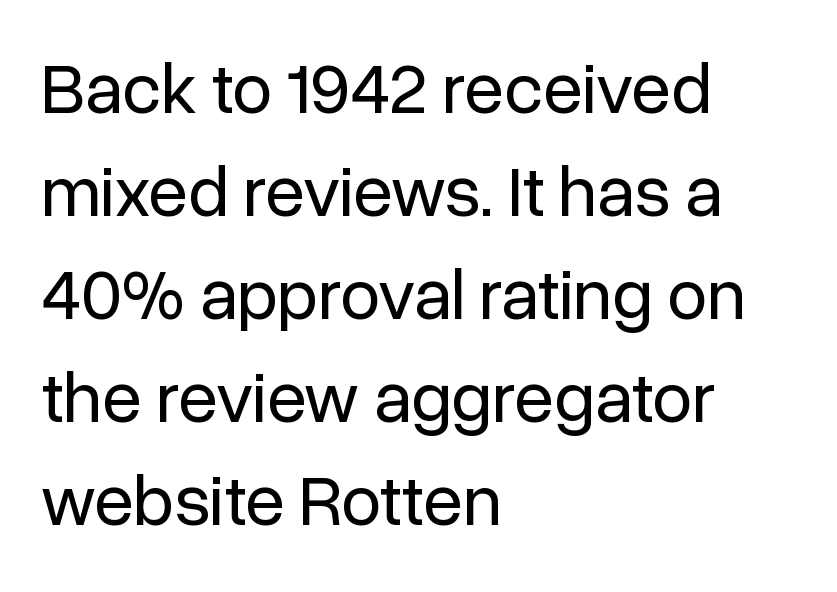
The face used here is proportionally spaced, like ordinary book or web type. The font's upright variant was chosen for this text. Left-aligned paragraph, ragged on the right. This block has exactly the height ordinary leading produces. Words float on clear page, feet unadorned.
